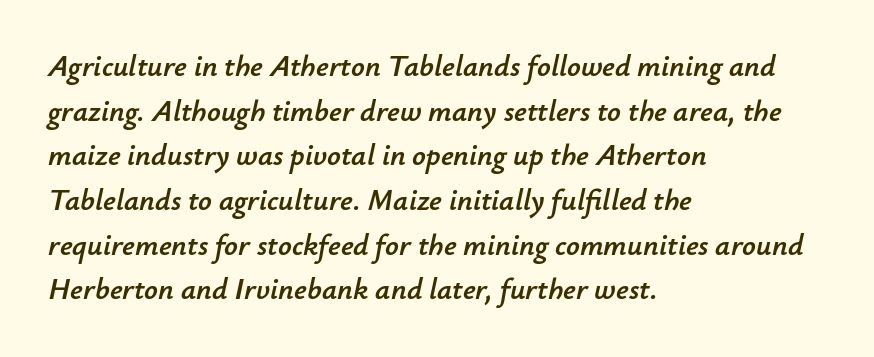
{"italic": "yes", "lean": "right", "slant_degrees": 12, "width": "normal", "stroke_contrast": "low", "x_height": "small", "monospaced": "no", "underline": "no", "align": "left", "line_spacing": "normal", "line_spacing_ratio": 1.49, "letter_spacing": "normal", "letter_spacing_em": 0.0, "glyph_px": 30}
